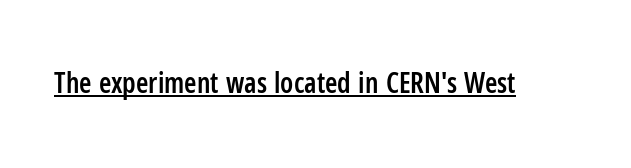
The image shows 28 px semibold, condensed sans-serif type, upright; set normal letter spacing, underlined; low stroke contrast and a medium x-height.
